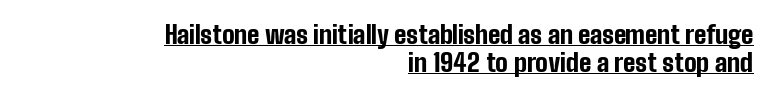
Q: Is the text bold? A: Yes.
Q: Is the text italic (slanted)? A: No, it is upright.
Q: Is the text underlined? A: Yes.
Q: How is the paragraph aligned? A: Right-aligned.
Q: Is the spacing between letters normal or unusually wide? A: Normal.
Q: Is the spacing between lines tight, normal or loose? A: Tight.
